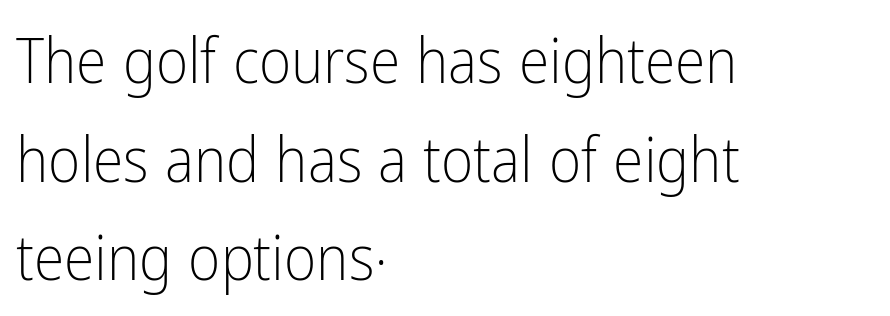
Horizontal bands of white between lines are of average thickness. No extra ink here — the face is not bold. Each letter keeps its own natural width here, so spacing adapts to shape. This rendering employs a face without finishing strokes, i.e., a sans-serif.
